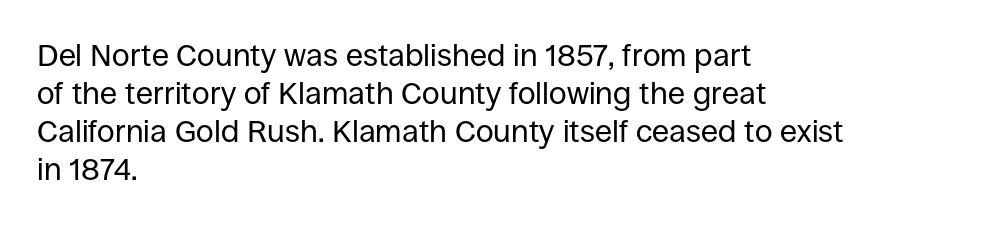
Each line starts at the same left margin while the right side varies. Stem width sits at or under what a default text font uses. Bare-footed words on every line. Think of a printed novel: that variable character pitch is what you see here. Nope, no serifs anywhere on these letters.
